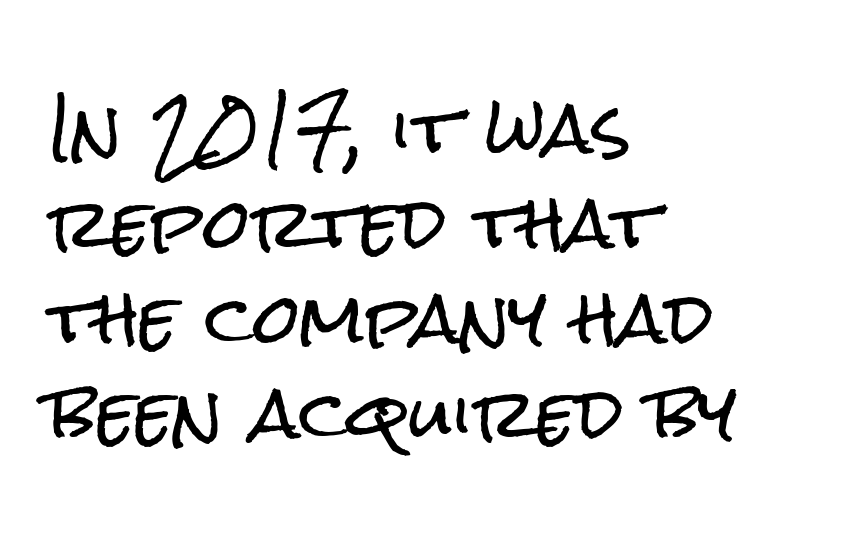
Q: Is the text italic (slanted)? A: No, it is upright.
Q: Is the typeface a serif or a sans-serif typeface? A: Sans-serif.
Q: Is the text underlined? A: No.
Q: How is the paragraph aligned? A: Left-aligned.
Q: Is the spacing between letters normal or unusually wide? A: Normal.
Q: Is the spacing between lines tight, normal or loose? A: Normal.
Q: Width (condensed, normal, or wide)? A: Condensed.
Q: Stroke contrast? A: Low.
Q: x-height? A: Medium.
Q: Monospaced? A: No.
